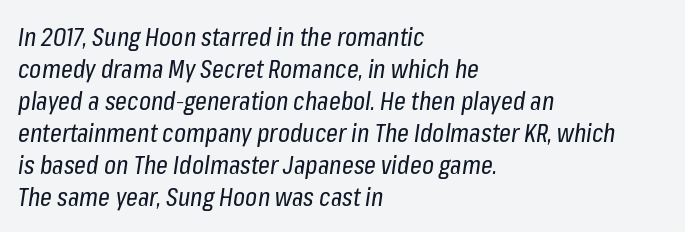
The image shows 26 px text type, italic (leaning right); set left-aligned, line spacing 1.23x, normal letter spacing, not underlined.
